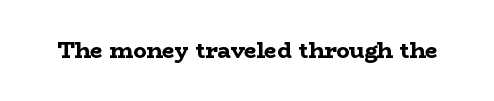
The image shows 22 px bold type, upright; set normal letter spacing, not underlined.
